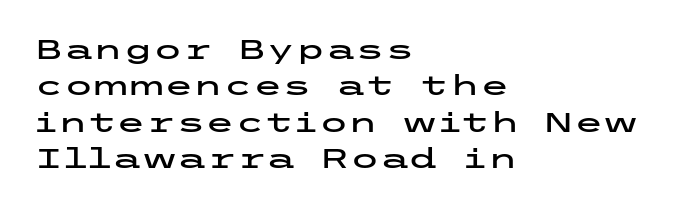
{"italic": "no", "underline": "no", "align": "left", "line_spacing": "normal", "line_spacing_ratio": 1.35, "letter_spacing": "normal", "letter_spacing_em": 0.0, "glyph_px": 27}
